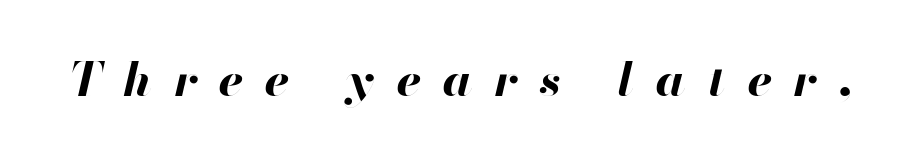
The passage shown is typed in a proportional face where columns would drift. The baseline area is clear. Compared with an ordinary text face, these strokes are far heavier — a full bold. This rendering widens character spacing well past its baseline value. Rendered with sloped, italic letterforms.
